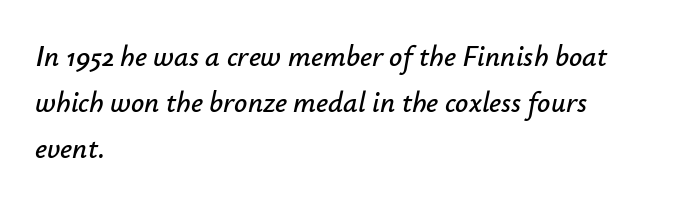
Q: Is the text italic (slanted)? A: Yes, it leans right by about 12 degrees.
Q: Is the text underlined? A: No.
Q: How is the paragraph aligned? A: Left-aligned.
Q: Is the spacing between letters normal or unusually wide? A: Normal.
Q: Is the spacing between lines tight, normal or loose? A: Normal.
Q: Width (condensed, normal, or wide)? A: Normal.
Q: Stroke contrast? A: Low.
Q: x-height? A: Small.
Q: Monospaced? A: No.
